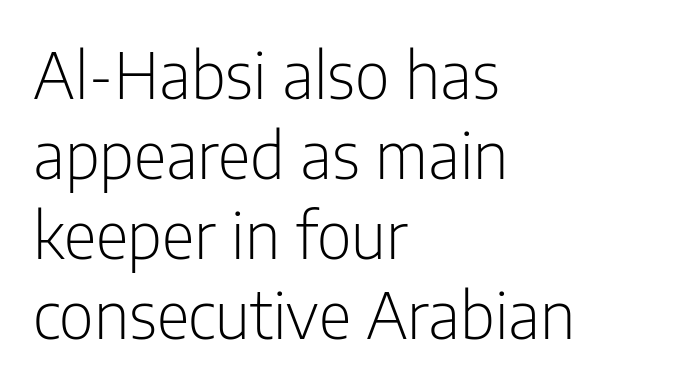
Q: Is the text bold? A: No.
Q: Is the text italic (slanted)? A: No, it is upright.
Q: Is the typeface a serif or a sans-serif typeface? A: Sans-serif.
Q: Is the text underlined? A: No.
Q: How is the paragraph aligned? A: Left-aligned.
Q: Is the spacing between letters normal or unusually wide? A: Normal.
Q: Is the spacing between lines tight, normal or loose? A: Normal.
Q: Width (condensed, normal, or wide)? A: Condensed.
Q: Stroke contrast? A: Low.
Q: x-height? A: Medium.
Q: Monospaced? A: No.
